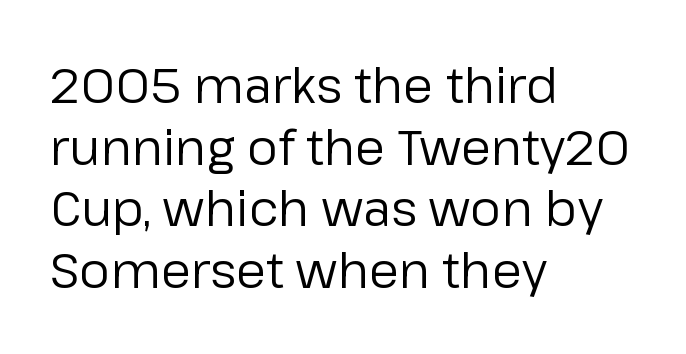
The image shows 49 px regular-weight sans-serif type, upright; set left-aligned, normal line spacing (1.26x), normal letter spacing, not underlined; low stroke contrast and a medium x-height.
